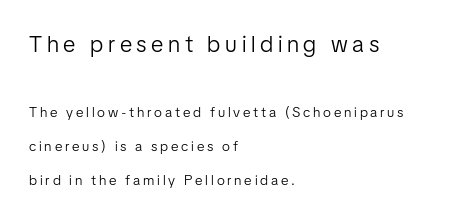
{"italic": "no", "bold": "no", "underline": "no", "align": "left", "line_spacing": "loose", "line_spacing_ratio": 2.42, "letter_spacing": "wide", "letter_spacing_em": 0.2, "larger_block": "first", "size_ratio": 1.64, "glyph_px": 23}
